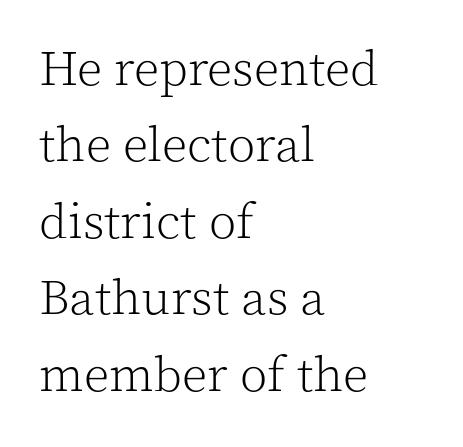
The image shows 50 px light serif type, upright; set left-aligned, normal line spacing (1.53x), normal letter spacing, not underlined; a medium x-height.
